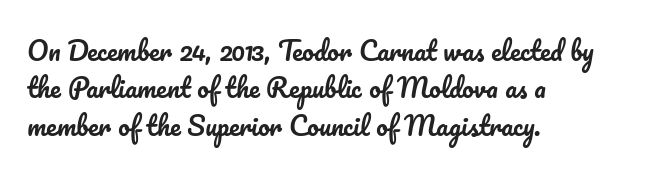
{"underline": "no", "align": "left", "line_spacing": "normal", "line_spacing_ratio": 1.44, "letter_spacing": "normal", "letter_spacing_em": 0.0, "glyph_px": 26}
